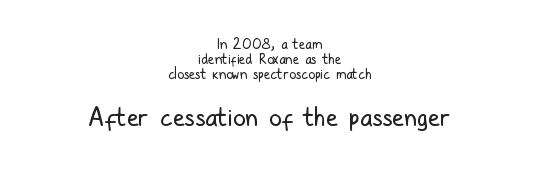
Does extra space separate the letters? No, they use regular spacing. When letters stand straight like this, we call the style roman or upright. The lines are packed closely together with very little leading. Each stroke keeps to a modest, everyday thickness or less. The passage is arranged like a title page — every line centered.
